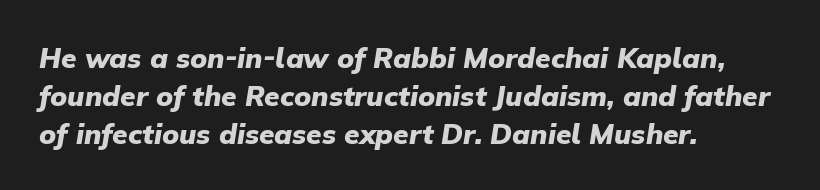
One-word summary of the alignment: left. The zone under the glyphs is completely vacant. The block of text has a typical density, with ordinary space between rows. Do the characters align in a grid? No, the font is proportional.
